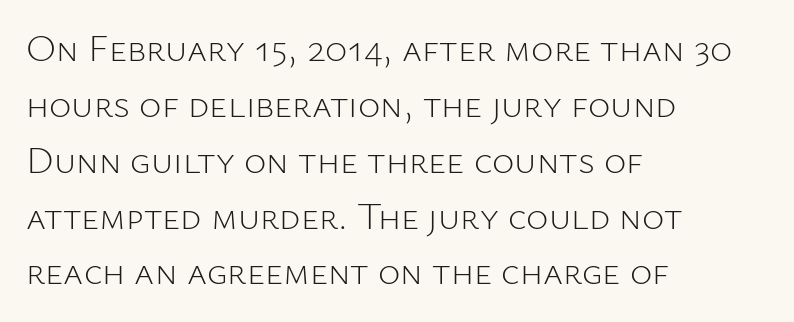
Q: Is the text bold? A: No.
Q: Is the text italic (slanted)? A: No, it is upright.
Q: Is the typeface a serif or a sans-serif typeface? A: Sans-serif.
Q: Is the text underlined? A: No.
Q: How is the paragraph aligned? A: Left-aligned.
Q: Is the spacing between letters normal or unusually wide? A: Normal.
Q: Is the spacing between lines tight, normal or loose? A: Normal.
Q: Width (condensed, normal, or wide)? A: Normal.
Q: Stroke contrast? A: Low.
Q: x-height? A: Medium.
Q: Monospaced? A: No.
